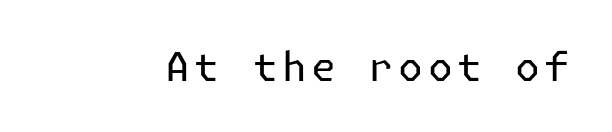
{"serif": "no", "italic": "no", "bold": "no", "weight": "regular", "width": "normal", "stroke_contrast": "low", "x_height": "medium", "underline": "no", "glyph_px": 40}
